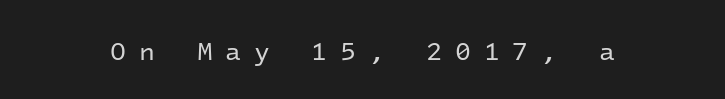
{"italic": "no", "bold": "no", "underline": "no", "letter_spacing": "wide", "letter_spacing_em": 0.49, "glyph_px": 26}
